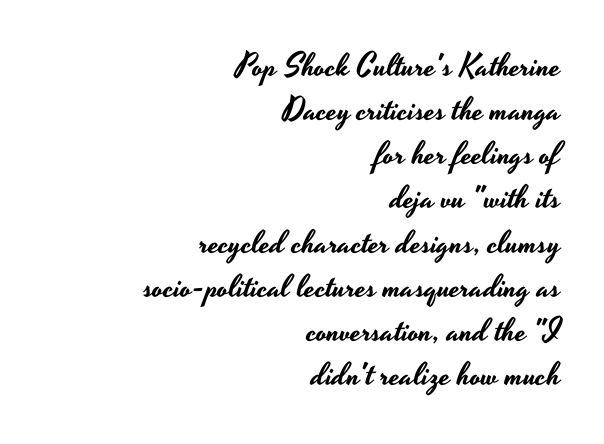
The lines sit at an ordinary, default distance from one another. These lines stack with their right ends in a neat column. These lines are rendered in a variable-pitch font. Just letters on the line, the space beneath them empty.
